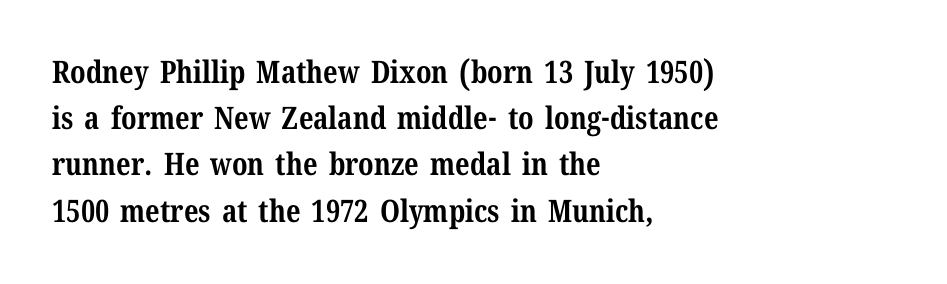
Q: Is the text bold? A: Yes.
Q: Is the text italic (slanted)? A: No, it is upright.
Q: Is the typeface a serif or a sans-serif typeface? A: Serif.
Q: Is the text underlined? A: No.
Q: How is the paragraph aligned? A: Left-aligned.
Q: Is the spacing between letters normal or unusually wide? A: Normal.
Q: Is the spacing between lines tight, normal or loose? A: Normal.
Q: Width (condensed, normal, or wide)? A: Normal.
Q: Stroke contrast? A: Medium.
Q: x-height? A: Medium.
Q: Monospaced? A: No.
